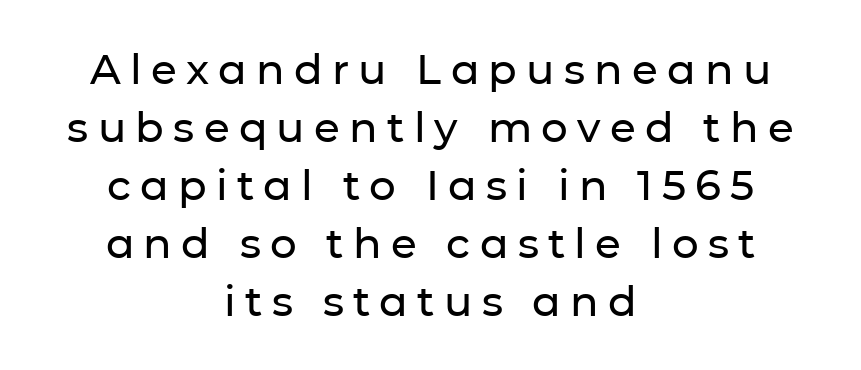
Q: Is the text italic (slanted)? A: No, it is upright.
Q: Is the typeface a serif or a sans-serif typeface? A: Sans-serif.
Q: Is the text underlined? A: No.
Q: How is the paragraph aligned? A: Centered.
Q: Is the spacing between letters normal or unusually wide? A: Unusually wide.
Q: Is the spacing between lines tight, normal or loose? A: Normal.
Q: Width (condensed, normal, or wide)? A: Normal.
Q: Stroke contrast? A: Low.
Q: x-height? A: Medium.
Q: Monospaced? A: No.
